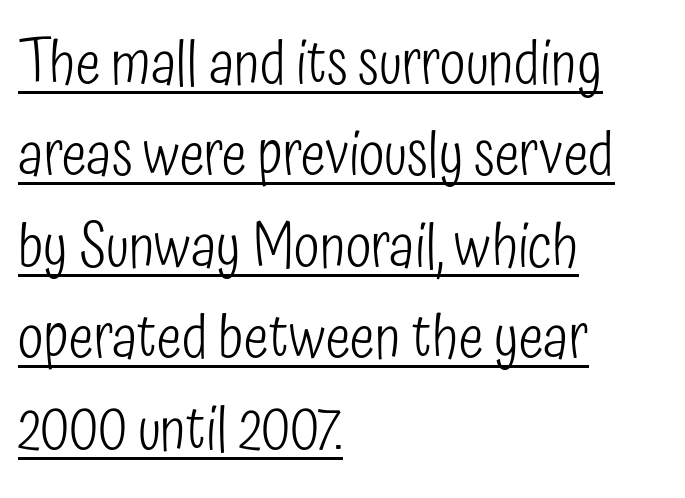
The image shows 59 px light, condensed sans-serif type, upright; set left-aligned, normal line spacing (1.55x), normal letter spacing, underlined; low stroke contrast and a medium x-height.
